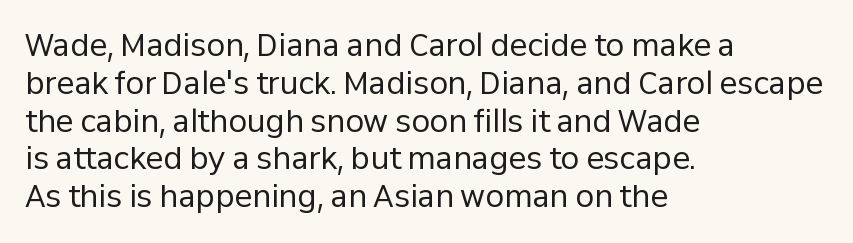
Q: Is the text bold? A: No.
Q: Is the text italic (slanted)? A: No, it is upright.
Q: Is the typeface a serif or a sans-serif typeface? A: Sans-serif.
Q: Is the text underlined? A: No.
Q: How is the paragraph aligned? A: Left-aligned.
Q: Is the spacing between letters normal or unusually wide? A: Normal.
Q: Is the spacing between lines tight, normal or loose? A: Normal.
Q: Width (condensed, normal, or wide)? A: Normal.
Q: Stroke contrast? A: Low.
Q: x-height? A: Medium.
Q: Monospaced? A: No.
